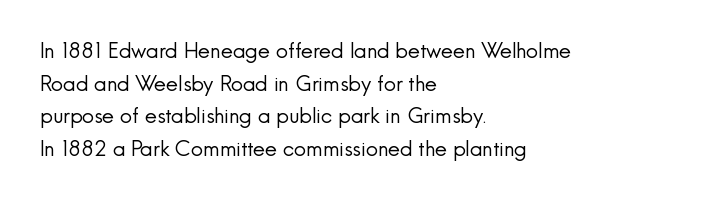
Q: Is the text bold? A: No.
Q: Is the text italic (slanted)? A: No, it is upright.
Q: Is the text underlined? A: No.
Q: How is the paragraph aligned? A: Left-aligned.
Q: Is the spacing between letters normal or unusually wide? A: Normal.
Q: Is the spacing between lines tight, normal or loose? A: Normal.
